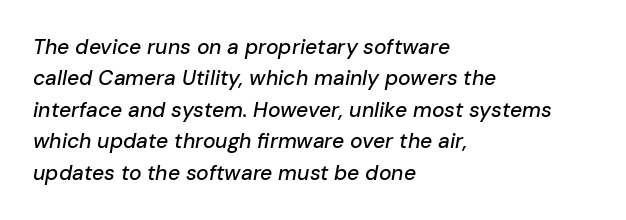
Would a proofreader flag this as italicized? Yes. Check under the words: just untouched page. No extra tracking has been applied to these lines. Line starts are locked; line ends wander. Regarding leading, the lines here are spaced in the standard way.
